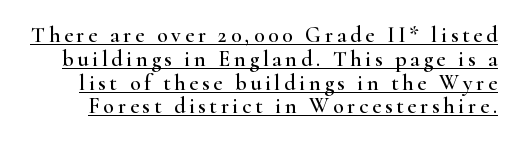
Q: Is the text italic (slanted)? A: No, it is upright.
Q: Is the text underlined? A: Yes.
Q: Is the spacing between lines tight, normal or loose? A: Tight.
